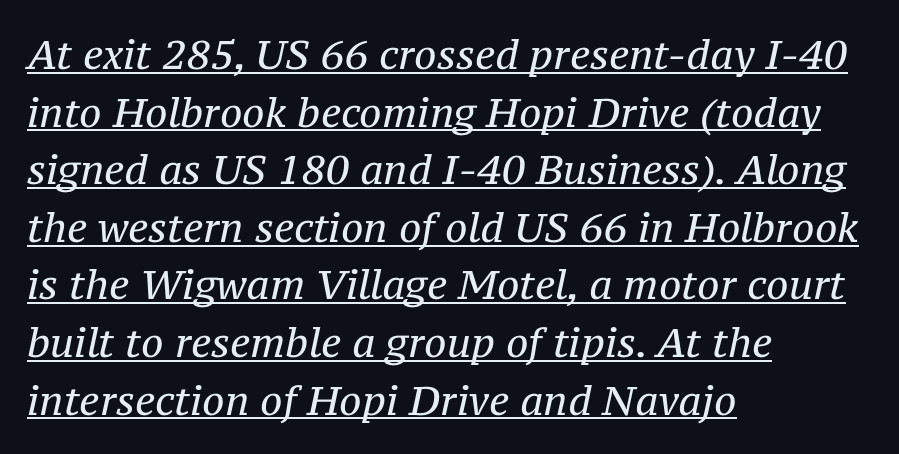
The image shows 40 px regular-weight serif type, italic (leaning right); set left-aligned, normal line spacing (1.44x), normal letter spacing, underlined; medium stroke contrast and a medium x-height.
